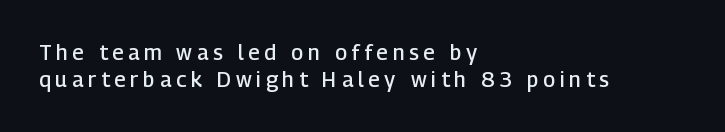
The image shows 21 px text type, upright; set left-aligned, normal line spacing (1.3x), unusually wide letter spacing (+0.23 em), not underlined.
